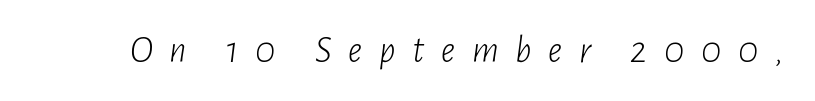
{"italic": "yes", "lean": "right", "slant_degrees": 7, "bold": "no", "weight": "light", "width": "condensed", "stroke_contrast": "low", "x_height": "medium", "monospaced": "no", "underline": "no", "letter_spacing": "wide", "letter_spacing_em": 0.44, "glyph_px": 38}
